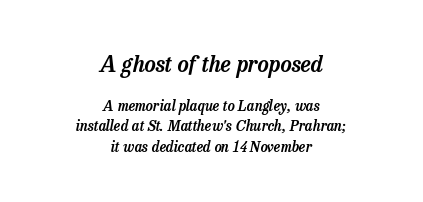
Q: Is the text italic (slanted)? A: Yes, it leans right by about 13 degrees.
Q: Is the text underlined? A: No.
Q: How is the paragraph aligned? A: Centered.
Q: Is the spacing between letters normal or unusually wide? A: Normal.
Q: Is the spacing between lines tight, normal or loose? A: Normal.
Q: Which block of text is set in a larger size, the first (top) or the second (bottom)? A: The first (top) one.
